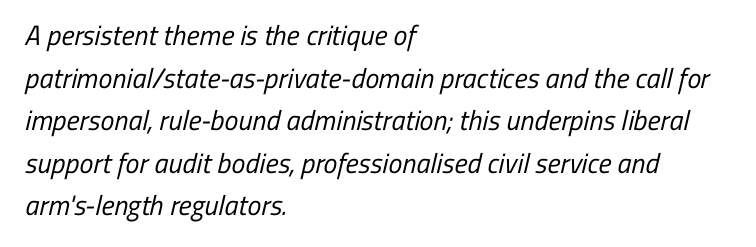
Q: Is the text bold? A: No.
Q: Is the typeface a serif or a sans-serif typeface? A: Sans-serif.
Q: Is the text underlined? A: No.
Q: How is the paragraph aligned? A: Left-aligned.
Q: Is the spacing between letters normal or unusually wide? A: Normal.
Q: Is the spacing between lines tight, normal or loose? A: Normal.
Q: Width (condensed, normal, or wide)? A: Condensed.
Q: Stroke contrast? A: Low.
Q: x-height? A: Medium.
Q: Monospaced? A: No.
